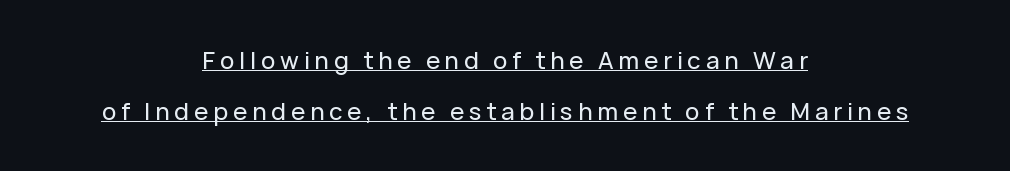
Reading down the block, each line starts at a different indent, mirrored at its end. Students, note that the glyphs here are deliberately spaced far apart. Check the space under the baseline: a stroke is drawn there. Loosely led — the rows are spread out. Every character sits straight up, as roman type does.
